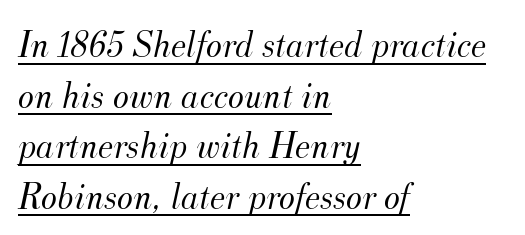
Q: Is the text bold? A: No.
Q: Is the text italic (slanted)? A: Yes, it leans right by about 12 degrees.
Q: Is the typeface a serif or a sans-serif typeface? A: Serif.
Q: Is the text underlined? A: Yes.
Q: How is the paragraph aligned? A: Left-aligned.
Q: Is the spacing between letters normal or unusually wide? A: Normal.
Q: Is the spacing between lines tight, normal or loose? A: Normal.
Q: Width (condensed, normal, or wide)? A: Normal.
Q: Stroke contrast? A: Medium.
Q: x-height? A: Small.
Q: Monospaced? A: No.
